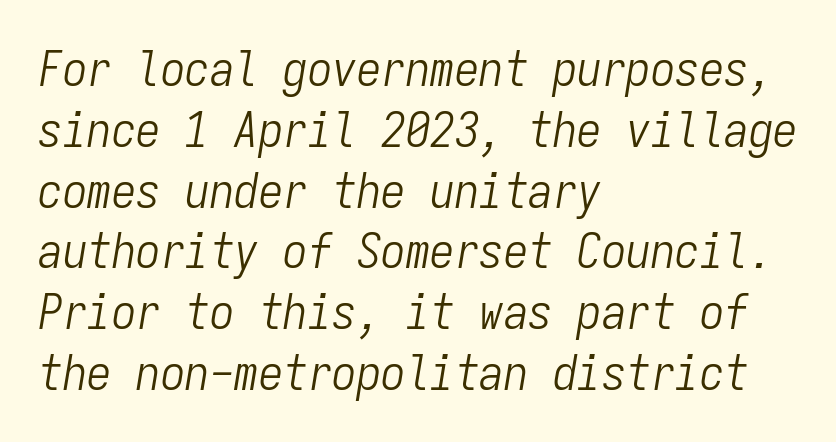
Nobody drew a line under any word here. Italic? Definitely — the glyphs are oblique. The line texture is even and compact thanks to regular tracking. Casual observation: everything's shoved over to the left. This sample has the even, mechanical cadence of fixed-width lettering.
